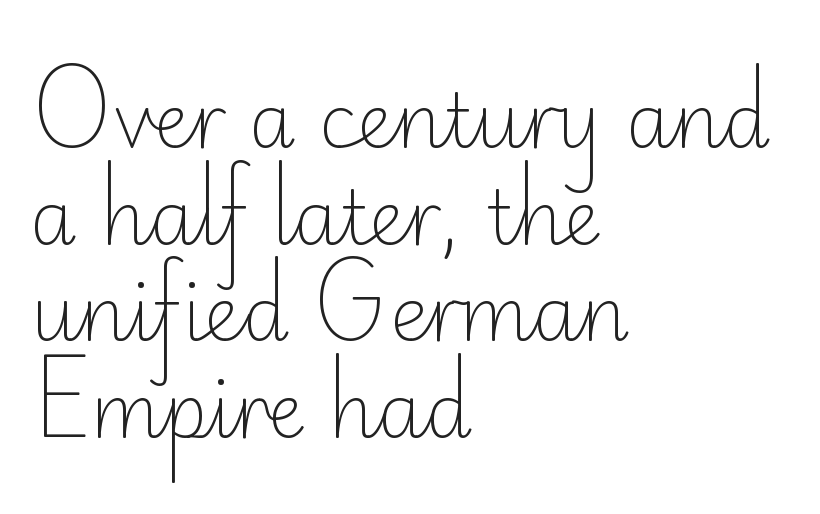
The image shows 75 px light sans-serif type, upright; set left-aligned, normal line spacing (1.29x), normal letter spacing, not underlined; low stroke contrast and a small x-height.
